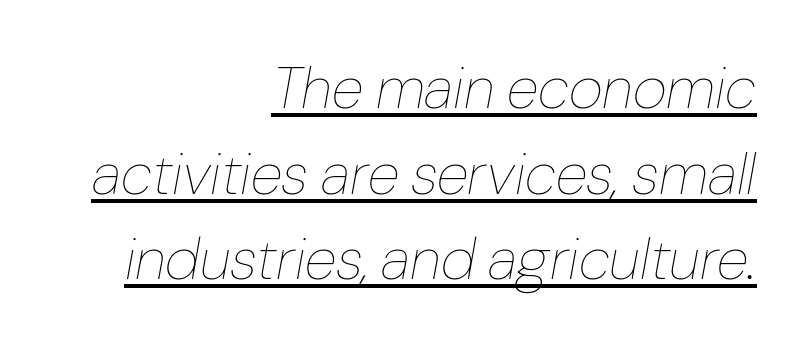
The image shows 59 px thin type, italic (leaning right); set right-aligned, normal line spacing (1.45x), normal letter spacing, underlined; low stroke contrast and a medium x-height.
